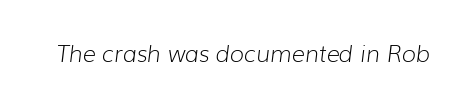
{"italic": "yes", "lean": "right", "slant_degrees": 7, "bold": "no", "underline": "no", "letter_spacing": "normal", "letter_spacing_em": 0.0, "glyph_px": 23}
